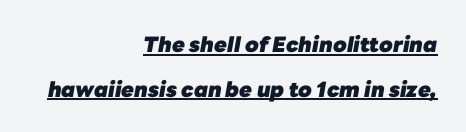
This sample uses an oblique cut, with every glyph tilted off the vertical. The passage shown is underscored from start to finish. Heavy-handed strokes throughout: this text is bold. You could call the tracking neutral — neither tight nor loose. The typesetter chose a ragged-left arrangement here.
